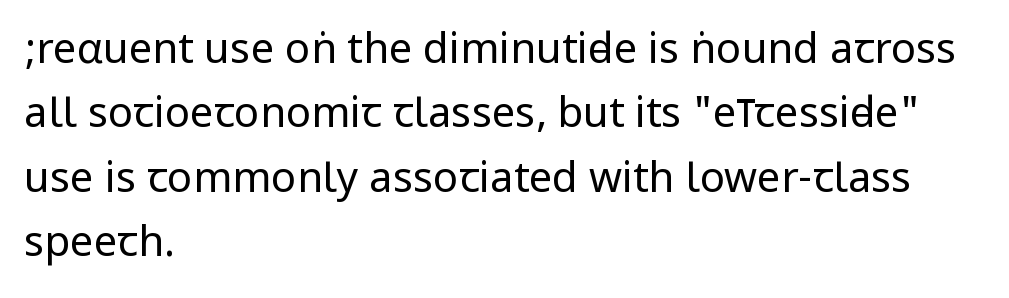
Q: Is the text bold? A: No.
Q: Is the text italic (slanted)? A: No, it is upright.
Q: Is the typeface a serif or a sans-serif typeface? A: Sans-serif.
Q: Is the text underlined? A: No.
Q: How is the paragraph aligned? A: Left-aligned.
Q: Is the spacing between letters normal or unusually wide? A: Normal.
Q: Is the spacing between lines tight, normal or loose? A: Normal.
Q: Width (condensed, normal, or wide)? A: Condensed.
Q: Stroke contrast? A: Low.
